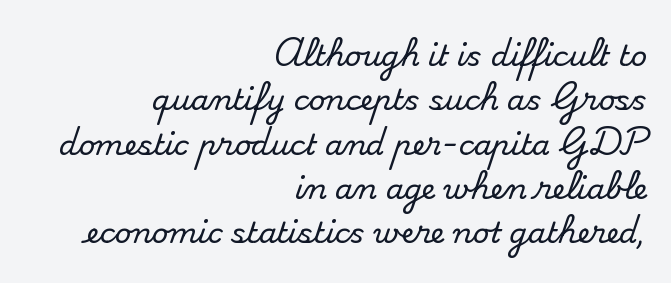
The image shows 29 px text type; set right-aligned, normal line spacing (1.53x), normal letter spacing, not underlined; medium stroke contrast and a small x-height.
